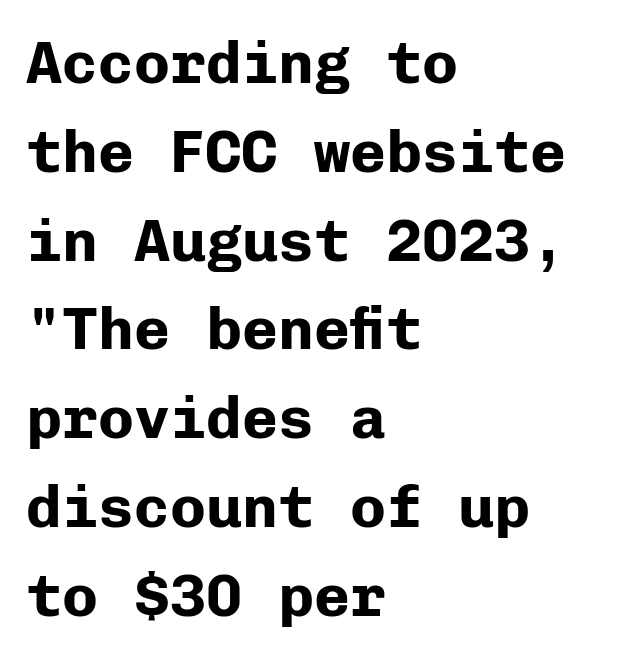
Q: Is the text bold? A: Yes.
Q: Is the text italic (slanted)? A: No, it is upright.
Q: Is the typeface a serif or a sans-serif typeface? A: Sans-serif.
Q: Is the text underlined? A: No.
Q: How is the paragraph aligned? A: Left-aligned.
Q: Is the spacing between letters normal or unusually wide? A: Normal.
Q: Is the spacing between lines tight, normal or loose? A: Normal.
Q: Width (condensed, normal, or wide)? A: Normal.
Q: Stroke contrast? A: Low.
Q: x-height? A: Medium.
Q: Monospaced? A: Yes.
